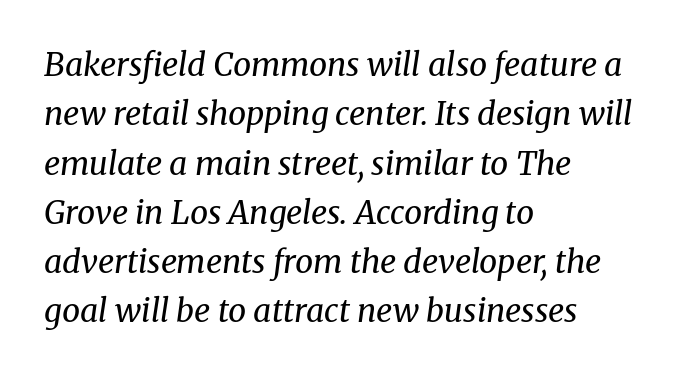
The image shows 32 px regular-weight serif type, italic (leaning right); set left-aligned, normal line spacing (1.54x), normal letter spacing, not underlined; medium stroke contrast and a medium x-height.
